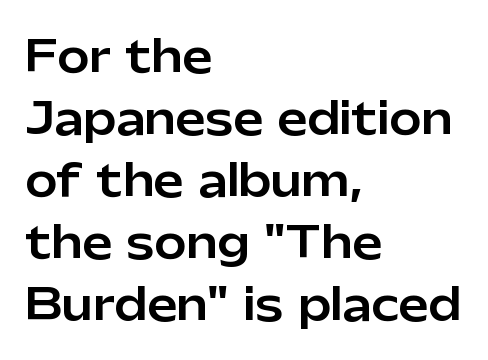
Q: Is the text italic (slanted)? A: No, it is upright.
Q: Is the typeface a serif or a sans-serif typeface? A: Sans-serif.
Q: Is the text underlined? A: No.
Q: How is the paragraph aligned? A: Left-aligned.
Q: Is the spacing between letters normal or unusually wide? A: Normal.
Q: Is the spacing between lines tight, normal or loose? A: Normal.
Q: Width (condensed, normal, or wide)? A: Normal.
Q: Stroke contrast? A: Low.
Q: x-height? A: Medium.
Q: Monospaced? A: No.
